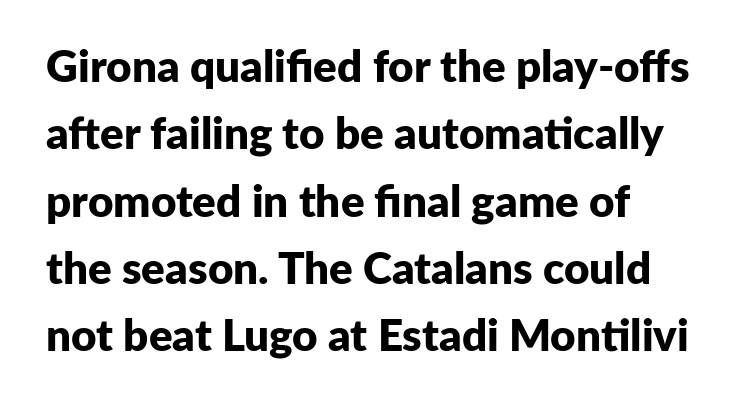
Q: Is the text bold? A: Yes.
Q: Is the text italic (slanted)? A: No, it is upright.
Q: Is the typeface a serif or a sans-serif typeface? A: Sans-serif.
Q: Is the text underlined? A: No.
Q: How is the paragraph aligned? A: Left-aligned.
Q: Is the spacing between letters normal or unusually wide? A: Normal.
Q: Is the spacing between lines tight, normal or loose? A: Normal.
Q: Width (condensed, normal, or wide)? A: Normal.
Q: Stroke contrast? A: Low.
Q: x-height? A: Medium.
Q: Monospaced? A: No.
